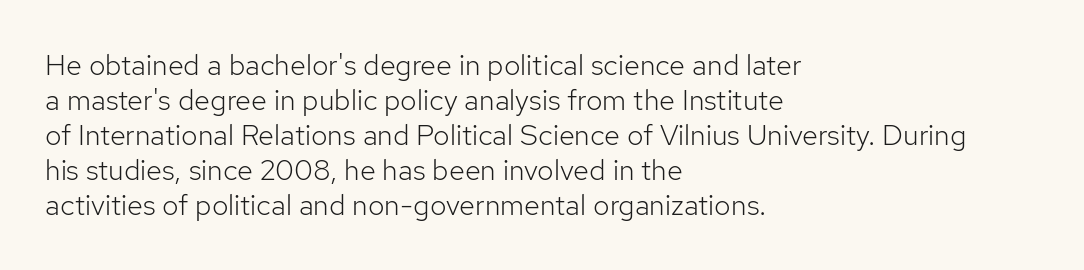
{"serif": "no", "italic": "no", "bold": "no", "weight": "light", "width": "normal", "stroke_contrast": "low", "x_height": "medium", "monospaced": "no", "underline": "no", "align": "left", "line_spacing_ratio": 1.21, "letter_spacing": "normal", "letter_spacing_em": 0.0, "glyph_px": 29}
